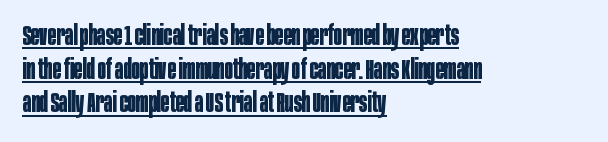
{"serif": "no", "italic": "no", "bold": "yes", "weight": "bold", "width": "condensed", "stroke_contrast": "low", "x_height": "large", "monospaced": "no", "underline": "yes", "align": "left", "line_spacing_ratio": 1.2, "letter_spacing": "normal", "letter_spacing_em": 0.0, "glyph_px": 28}
